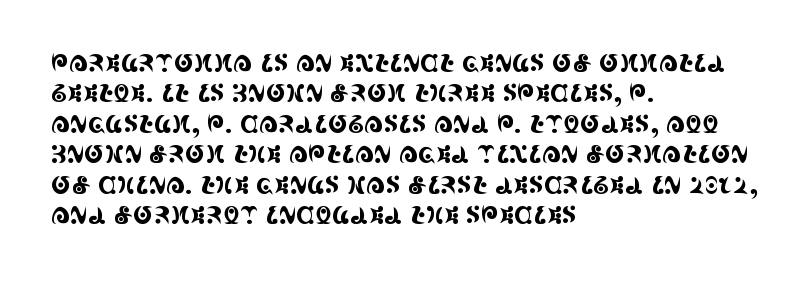
Q: Is the text italic (slanted)? A: No, it is upright.
Q: Is the text underlined? A: No.
Q: How is the paragraph aligned? A: Left-aligned.
Q: Is the spacing between letters normal or unusually wide? A: Normal.
Q: Is the spacing between lines tight, normal or loose? A: Normal.
